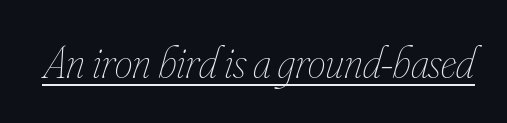
Every word sits above its own underline. Here the designer chose a conventional face with non-uniform glyph widths. Is the type heavy? It reads as light-to-regular instead. This sample uses plain, unmodified letter spacing.
